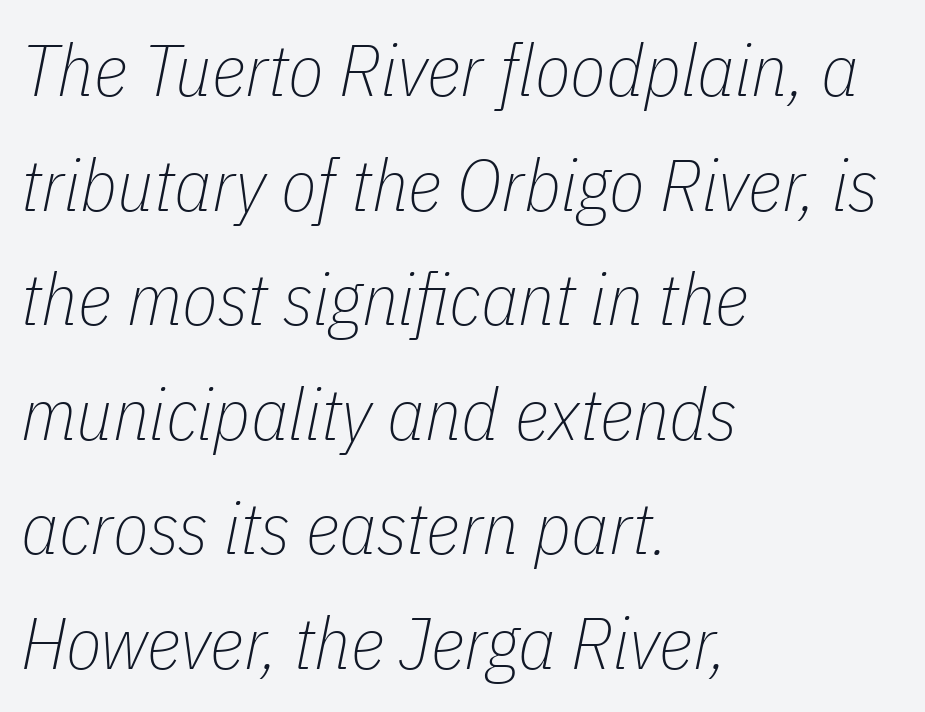
{"italic": "yes", "lean": "right", "slant_degrees": 11, "bold": "no", "weight": "thin", "width": "condensed", "stroke_contrast": "low", "x_height": "medium", "monospaced": "no", "underline": "no", "align": "left", "line_spacing": "normal", "line_spacing_ratio": 1.57, "letter_spacing": "normal", "letter_spacing_em": 0.0, "glyph_px": 73}
